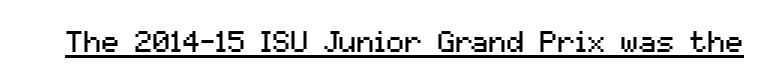
The image shows 30 px regular-weight sans-serif type, upright; set normal letter spacing, underlined; medium stroke contrast and a medium x-height.
